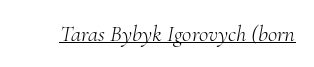
Characters are canted at an angle relative to the baseline's perpendicular. The strokes carry an ordinary text weight at most. The rendering uses the underline text-decoration. In terms of letterspacing, this is plain default setting.
